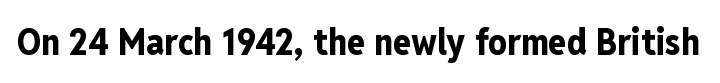
Think of a printed novel: that variable character pitch is what you see here. The passage shown is emphatically bold. The space directly below the letters is spotless. Typographically, this falls in the sans-serif category. This sample uses plain, unmodified letter spacing.
